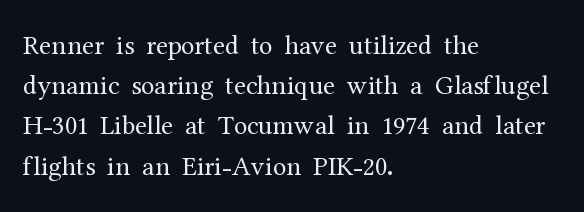
The paragraph shown leans on its left margin. Has an underline been added? It has not. The font's upright variant was chosen for this text. The cut favours lightness, reaching ordinary text weight at its darkest.
